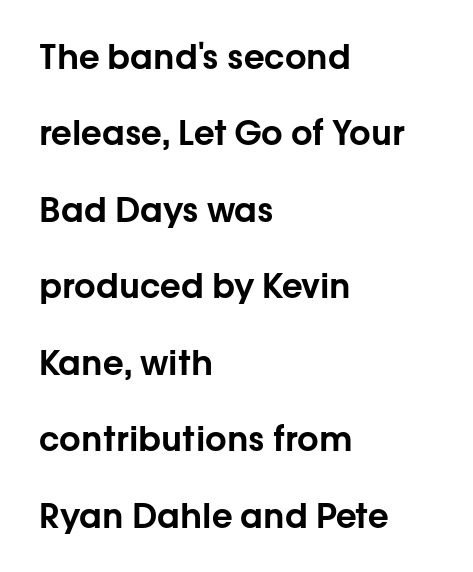
{"serif": "no", "italic": "no", "width": "normal", "stroke_contrast": "low", "x_height": "medium", "monospaced": "no", "underline": "no", "align": "left", "line_spacing": "loose", "line_spacing_ratio": 2.25, "letter_spacing": "normal", "letter_spacing_em": 0.0, "glyph_px": 34}
